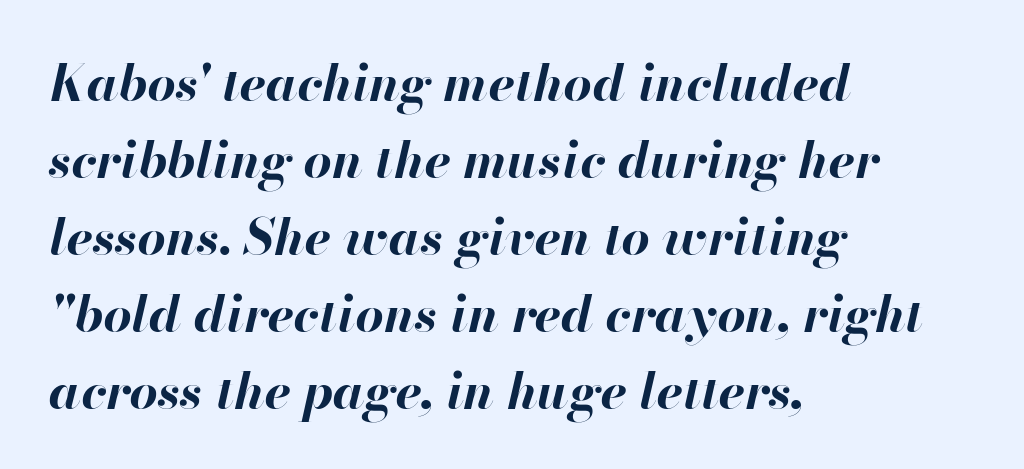
Layout note: lines flush left. Weight check: bold — yes, fully. The strip under each line holds only bare page. Honestly, the letter spacing is just normal — you wouldn't notice it.
